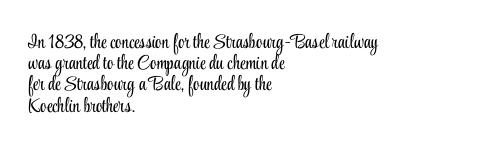
{"bold": "no", "underline": "no", "align": "left", "line_spacing": "tight", "line_spacing_ratio": 1.06, "letter_spacing": "normal", "letter_spacing_em": 0.0, "glyph_px": 20}
